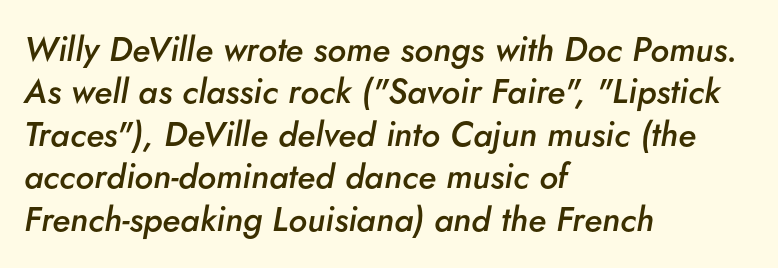
Q: Is the text bold? A: Semi-bold.
Q: Is the text italic (slanted)? A: Yes, it leans right by about 5 degrees.
Q: Is the text underlined? A: No.
Q: How is the paragraph aligned? A: Left-aligned.
Q: Is the spacing between letters normal or unusually wide? A: Normal.
Q: Is the spacing between lines tight, normal or loose? A: Normal.
Q: Width (condensed, normal, or wide)? A: Normal.
Q: Stroke contrast? A: Low.
Q: x-height? A: Small.
Q: Monospaced? A: No.
